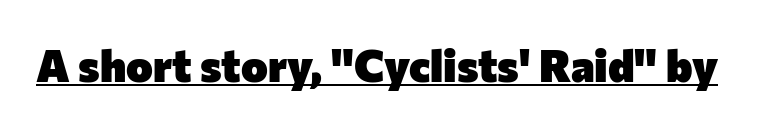
{"serif": "no", "italic": "no", "bold": "yes", "weight": "heavy", "width": "normal", "stroke_contrast": "low", "x_height": "medium", "monospaced": "no", "underline": "yes", "letter_spacing": "normal", "letter_spacing_em": 0.0, "glyph_px": 45}
